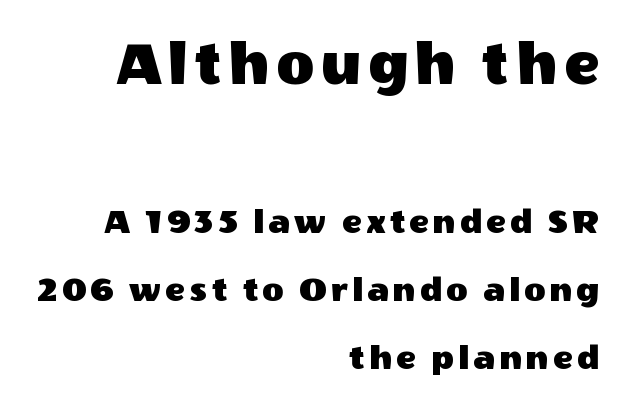
Q: Is the text italic (slanted)? A: No, it is upright.
Q: Is the typeface a serif or a sans-serif typeface? A: Sans-serif.
Q: Is the text underlined? A: No.
Q: How is the paragraph aligned? A: Right-aligned.
Q: Which block of text is set in a larger size, the first (top) or the second (bottom)? A: The first (top) one.
Q: Width (condensed, normal, or wide)? A: Normal.
Q: x-height? A: Large.
Q: Monospaced? A: No.
